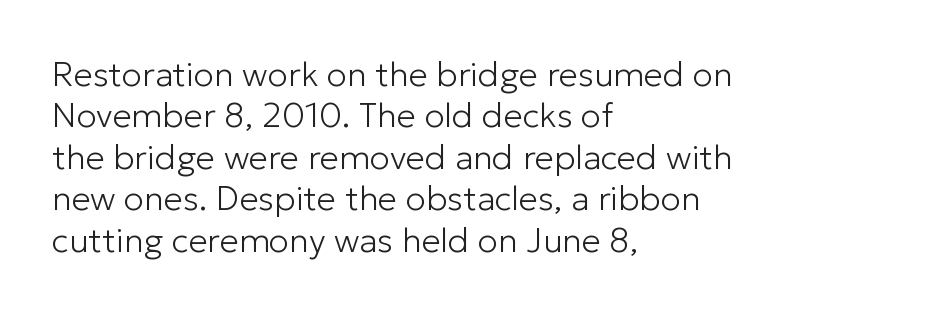
{"serif": "no", "italic": "no", "bold": "no", "weight": "light", "width": "normal", "stroke_contrast": "low", "x_height": "medium", "monospaced": "no", "underline": "no", "align": "left", "line_spacing_ratio": 1.22, "letter_spacing": "normal", "letter_spacing_em": 0.0, "glyph_px": 34}
